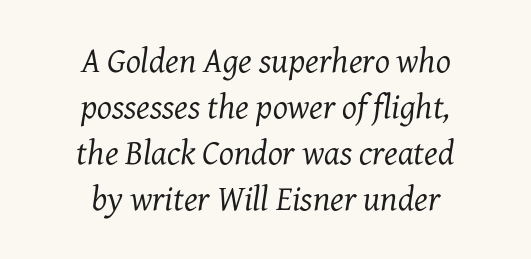
{"serif": "yes", "italic": "yes", "lean": "right", "slant_degrees": 7, "bold": "no", "weight": "regular", "width": "normal", "stroke_contrast": "medium", "x_height": "medium", "monospaced": "no", "underline": "no", "align": "center", "line_spacing": "normal", "line_spacing_ratio": 1.31, "letter_spacing": "normal", "letter_spacing_em": 0.0, "glyph_px": 35}
